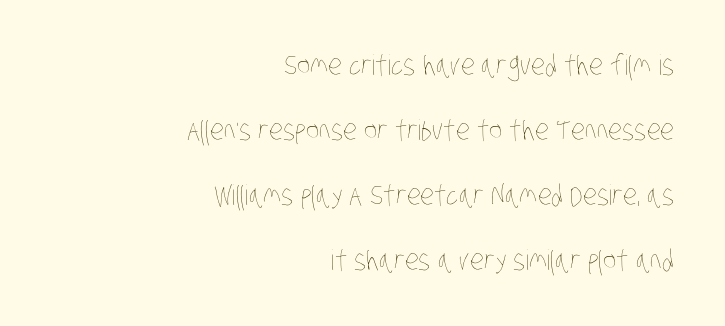
{"bold": "no", "weight": "thin", "width": "condensed", "stroke_contrast": "low", "x_height": "large", "monospaced": "no", "underline": "no", "align": "right", "line_spacing": "loose", "line_spacing_ratio": 2.32, "letter_spacing": "normal", "letter_spacing_em": 0.0, "glyph_px": 28}
